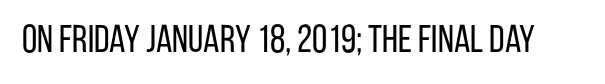
The characters are drawn with everyday or finer stroke widths. Lines of text with bare space underneath. Character widths vary here, with narrow letters taking less room than wide ones. The gaps between neighbouring characters are ordinary and unremarkable. Type style note: lacks serifs. The type sits square on the baseline with zero lean.
